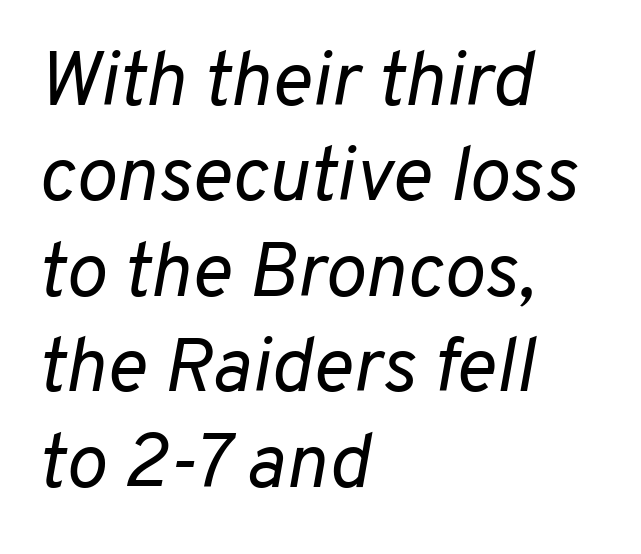
There's an unmistakable incline to the writing here. The words here are not underlined. The rendering keeps characters at their native spacing. Ink coverage per letter is moderate at most.
